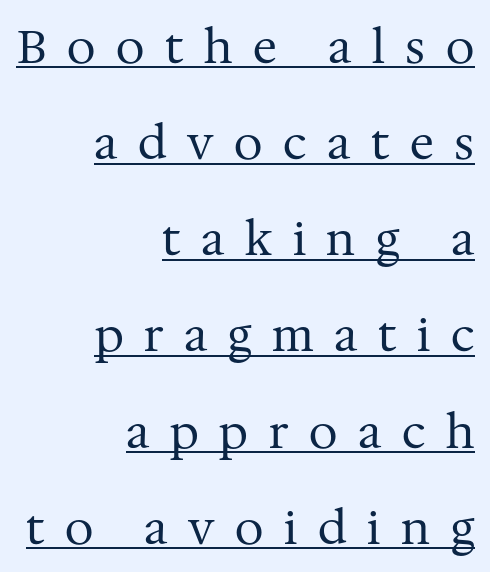
Compared with typical body copy, the letter spacing here is much looser. The lines are quadded right. How would I describe the line gaps? Wide and relaxed. Stroke mass is kept to a normal reading level or below. Letterform terminals end in serifs throughout the passage. The specimen includes a rule beneath the text block's lines.
